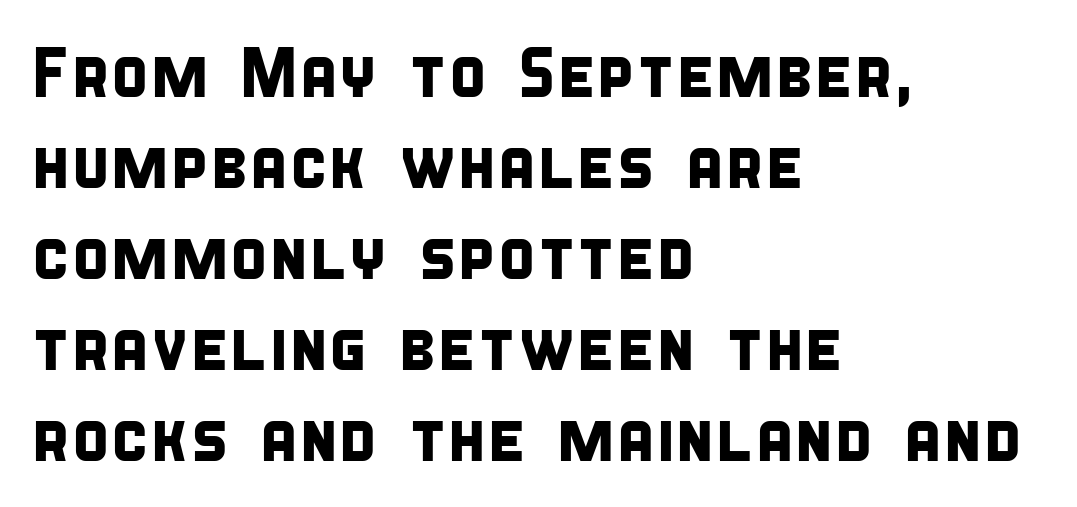
If you measured baseline to baseline, you'd find a middling distance. The rendering shows plain stroke endings on the letterforms — a sans-serif design. A typesetter would call this proportional, since set widths differ per character. Descenders are the only things crossing below the line. In CSS terms this would be text-align: left.
